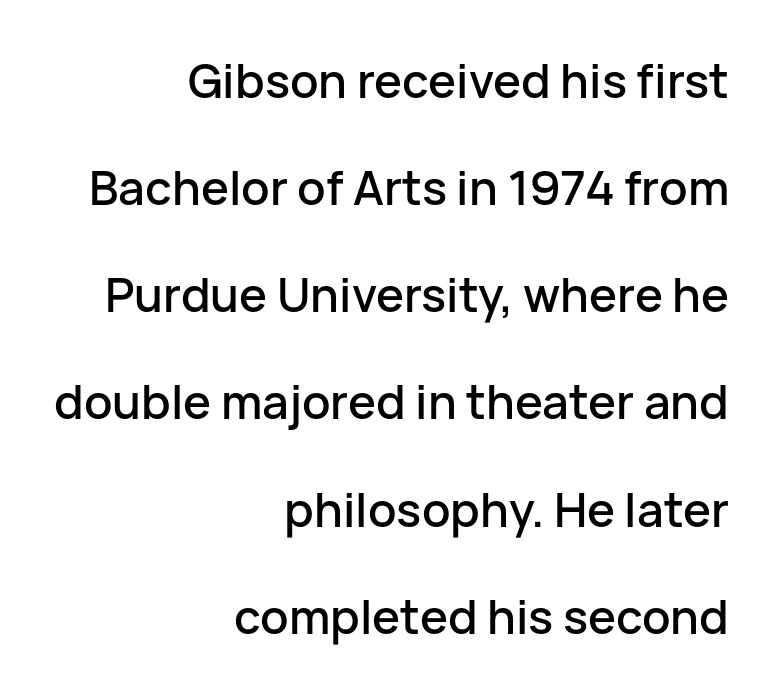
{"serif": "no", "italic": "no", "width": "normal", "stroke_contrast": "low", "x_height": "medium", "monospaced": "no", "underline": "no", "align": "right", "line_spacing": "loose", "line_spacing_ratio": 2.28, "letter_spacing": "normal", "letter_spacing_em": 0.0, "glyph_px": 47}
